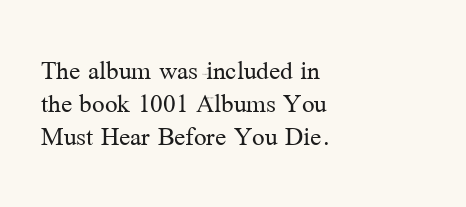
{"serif": "yes", "italic": "no", "bold": "no", "weight": "regular", "width": "normal", "stroke_contrast": "medium", "x_height": "medium", "monospaced": "no", "underline": "no", "align": "left", "line_spacing_ratio": 1.18, "letter_spacing": "normal", "letter_spacing_em": 0.0, "glyph_px": 28}
